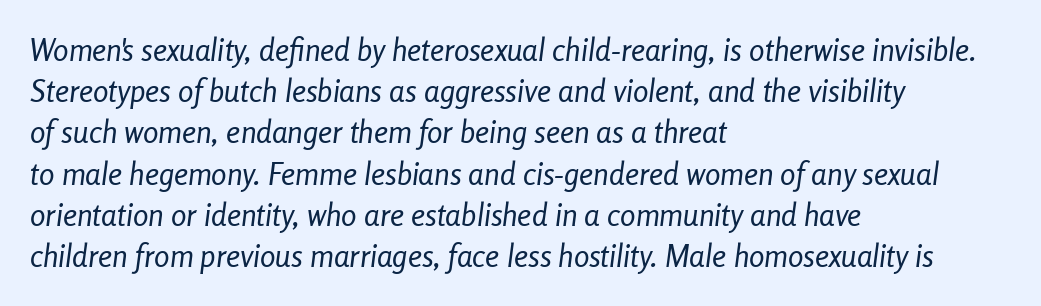
The image shows 31 px regular-weight, condensed type, italic (leaning right); set left-aligned, normal line spacing (1.33x), normal letter spacing, not underlined; low stroke contrast and a medium x-height.
